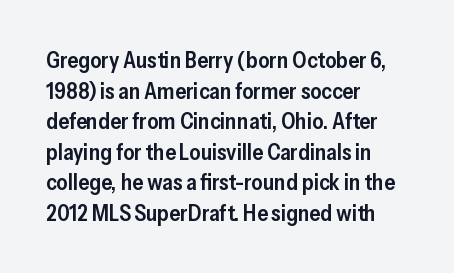
Q: Is the text bold? A: Semi-bold.
Q: Is the text italic (slanted)? A: No, it is upright.
Q: Is the text underlined? A: No.
Q: How is the paragraph aligned? A: Left-aligned.
Q: Is the spacing between letters normal or unusually wide? A: Normal.
Q: Is the spacing between lines tight, normal or loose? A: Normal.
